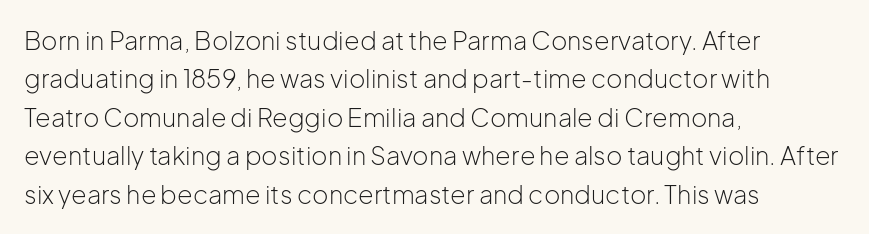
{"italic": "no", "bold": "no", "underline": "no", "align": "left", "line_spacing": "normal", "line_spacing_ratio": 1.54, "letter_spacing": "normal", "letter_spacing_em": 0.0, "glyph_px": 25}
